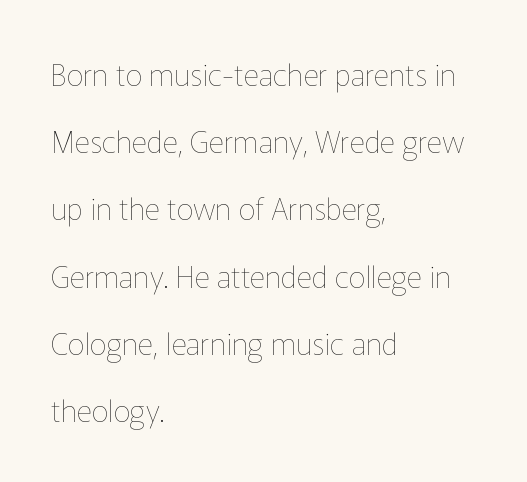
Q: Is the text bold? A: No.
Q: Is the text italic (slanted)? A: No, it is upright.
Q: Is the text underlined? A: No.
Q: How is the paragraph aligned? A: Left-aligned.
Q: Is the spacing between letters normal or unusually wide? A: Normal.
Q: Is the spacing between lines tight, normal or loose? A: Loose.
Q: Width (condensed, normal, or wide)? A: Normal.
Q: Stroke contrast? A: Low.
Q: x-height? A: Medium.
Q: Monospaced? A: No.
